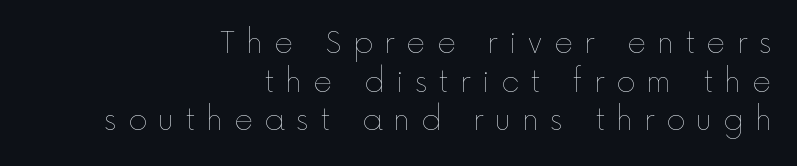
The image shows 29 px thin type, upright; set right-aligned, normal line spacing (1.33x), unusually wide letter spacing (+0.39 em), not underlined; a medium x-height.
